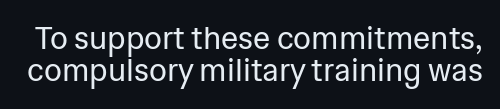
Think of a printed novel: that variable character pitch is what you see here. Leading: reduced. Observe the absence of serifs on each vertical stroke in this sample. The zone under the glyphs is completely vacant. The typography opts for an upright posture over an oblique one.
